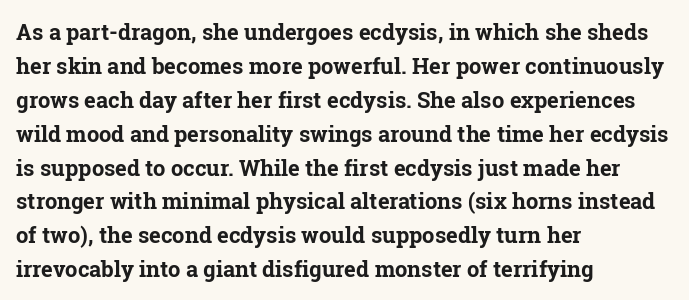
{"italic": "no", "bold": "yes", "underline": "no", "align": "left", "line_spacing": "normal", "line_spacing_ratio": 1.54, "letter_spacing": "normal", "letter_spacing_em": 0.0, "glyph_px": 22}
